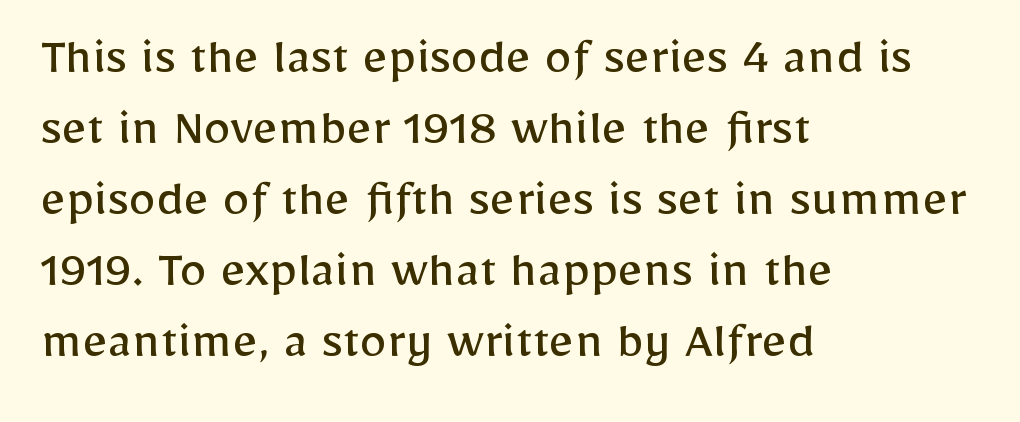
Q: Is the text bold? A: No.
Q: Is the text italic (slanted)? A: No, it is upright.
Q: Is the typeface a serif or a sans-serif typeface? A: Sans-serif.
Q: Is the text underlined? A: No.
Q: How is the paragraph aligned? A: Left-aligned.
Q: Is the spacing between letters normal or unusually wide? A: Normal.
Q: Is the spacing between lines tight, normal or loose? A: Normal.
Q: Width (condensed, normal, or wide)? A: Normal.
Q: Stroke contrast? A: Low.
Q: x-height? A: Medium.
Q: Monospaced? A: No.
